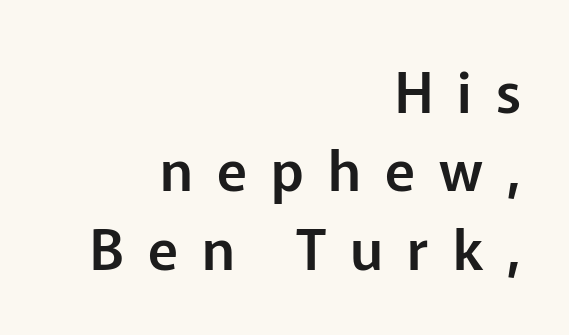
Proportional: the letters do not fall into vertical columns. Inter-character spacing is expanded well beyond the font's built-in metrics. A roman cut, with each character standing at attention. The font family rendered here belongs to the sans-serif group.
